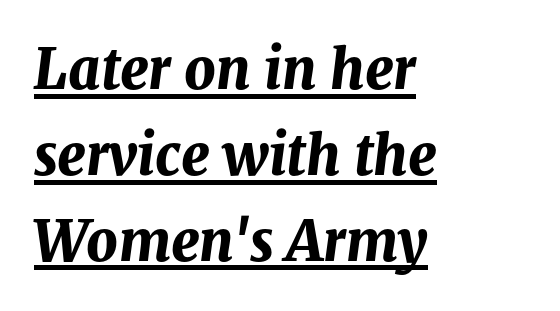
Chunky letters — that's bold for sure. Compared with typical body copy, the letter spacing here is the same. The paragraph has a hard left edge and a soft right edge. A baseline rule has been typeset under these characters. The space between consecutive lines is moderate. The face used here is proportionally spaced, like ordinary book or web type.
